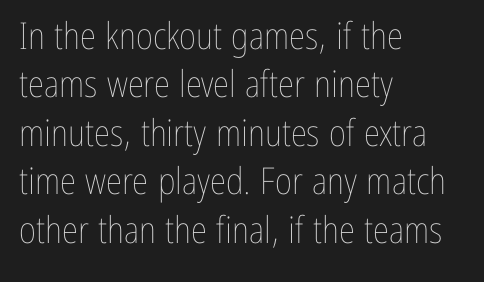
Q: Is the text bold? A: No.
Q: Is the text italic (slanted)? A: No, it is upright.
Q: Is the text underlined? A: No.
Q: How is the paragraph aligned? A: Left-aligned.
Q: Is the spacing between letters normal or unusually wide? A: Normal.
Q: Is the spacing between lines tight, normal or loose? A: Normal.
Q: Width (condensed, normal, or wide)? A: Condensed.
Q: Stroke contrast? A: Low.
Q: x-height? A: Medium.
Q: Monospaced? A: No.
